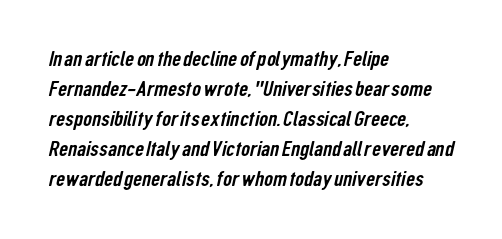
The image shows 22 px text type; set left-aligned, normal line spacing (1.36x), normal letter spacing, not underlined.
